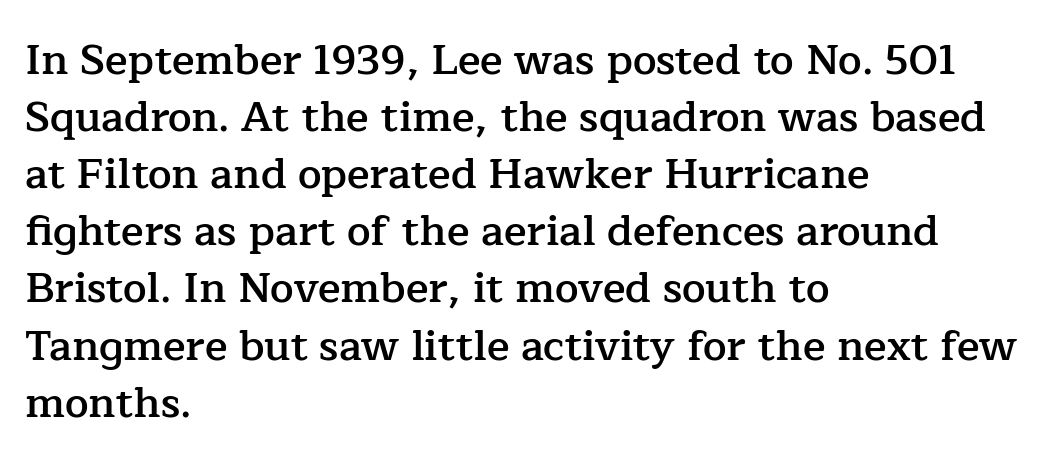
Q: Is the text bold? A: Semi-bold.
Q: Is the text italic (slanted)? A: No, it is upright.
Q: Is the typeface a serif or a sans-serif typeface? A: Serif.
Q: Is the text underlined? A: No.
Q: How is the paragraph aligned? A: Left-aligned.
Q: Is the spacing between letters normal or unusually wide? A: Normal.
Q: Is the spacing between lines tight, normal or loose? A: Normal.
Q: Width (condensed, normal, or wide)? A: Normal.
Q: Stroke contrast? A: Low.
Q: x-height? A: Medium.
Q: Monospaced? A: No.
